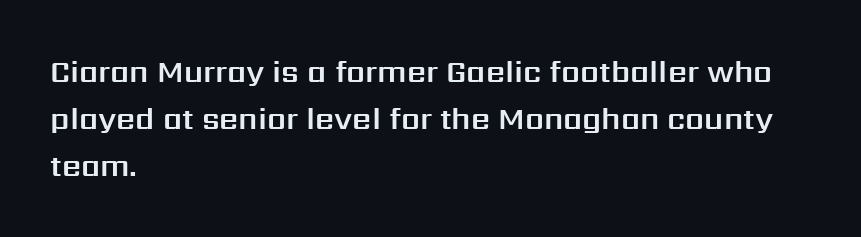
The image shows 30 px sans-serif type, upright; set left-aligned, normal line spacing (1.56x), normal letter spacing, not underlined; medium stroke contrast and a medium x-height.
